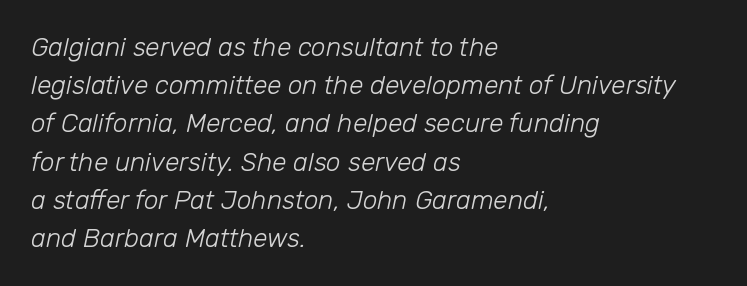
The line-height multiplier appears to be the usual default. Glyph-to-glyph distance matches everyday printed text. Glance below the letters and you will spot only blank space. Each stroke keeps to a modest, everyday thickness or less. Emphasis-style slanted type is in use. Is the block centered? No — it sits flush against the left margin.
